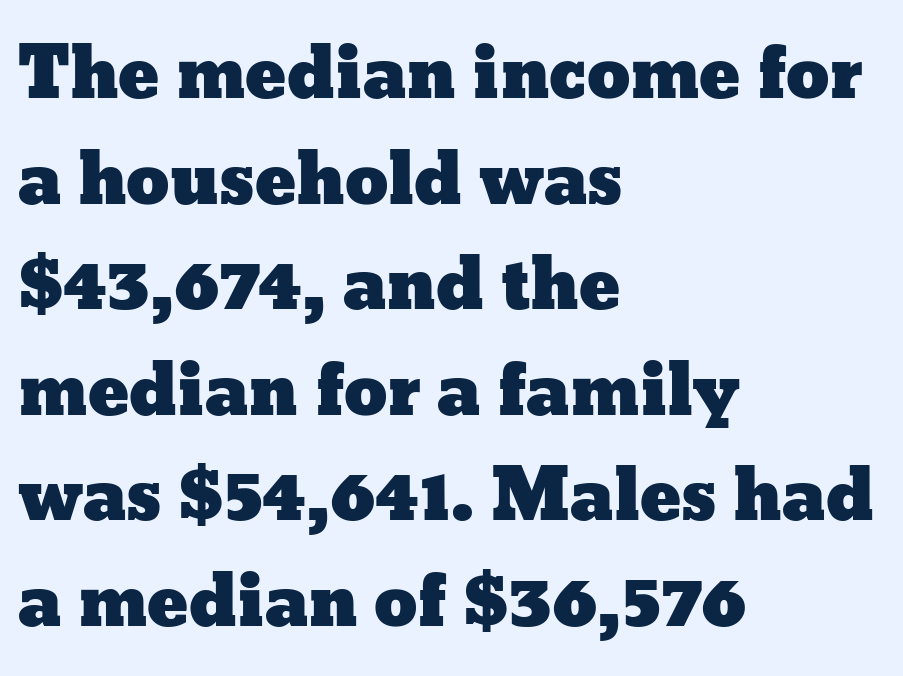
Normally led — the rows are evenly, conventionally spaced. Designer's note — italics off, roman on. In terms of letterspacing, this is plain default setting. The strip under each line holds only bare page.
